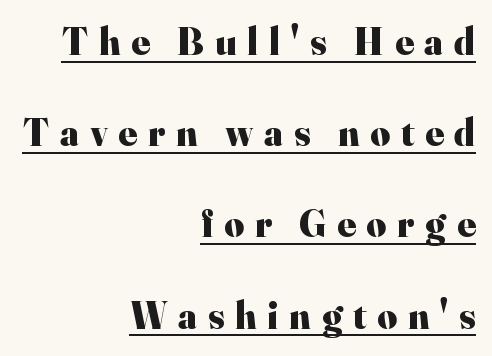
The image shows 38 px heavy serif type, upright; set right-aligned, loose line spacing (2.4x), unusually wide letter spacing (+0.29 em), underlined; high stroke contrast and a small x-height.
